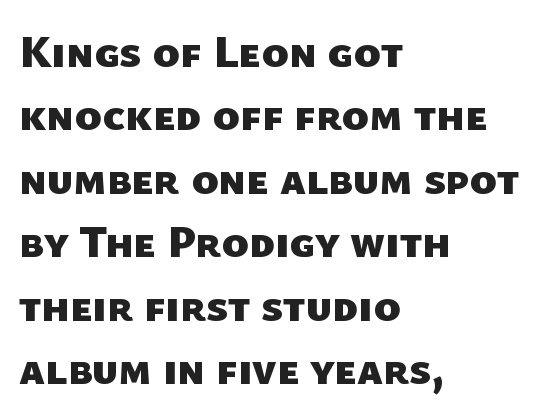
{"serif": "no", "bold": "yes", "weight": "heavy", "width": "normal", "stroke_contrast": "low", "x_height": "medium", "monospaced": "no", "underline": "no", "align": "left", "line_spacing": "normal", "line_spacing_ratio": 1.41, "letter_spacing": "normal", "letter_spacing_em": 0.0, "glyph_px": 45}
